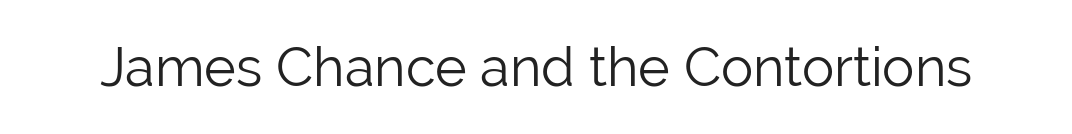
Grotesque or geometric, the face here clearly has no serifs. These lines are rendered in a variable-pitch font. Italic? Not at all — the glyphs are vertical. The cut favours lightness, reaching ordinary text weight at its darkest. In terms of letterspacing, this is plain default setting. Nobody drew a line under any word here.
